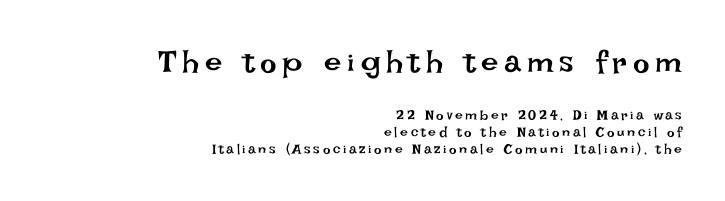
The image shows 31 px regular-weight type, upright; set right-aligned, line spacing 1.22x, not underlined; the first (top) block is 2.21x larger; low stroke contrast and a large x-height.
